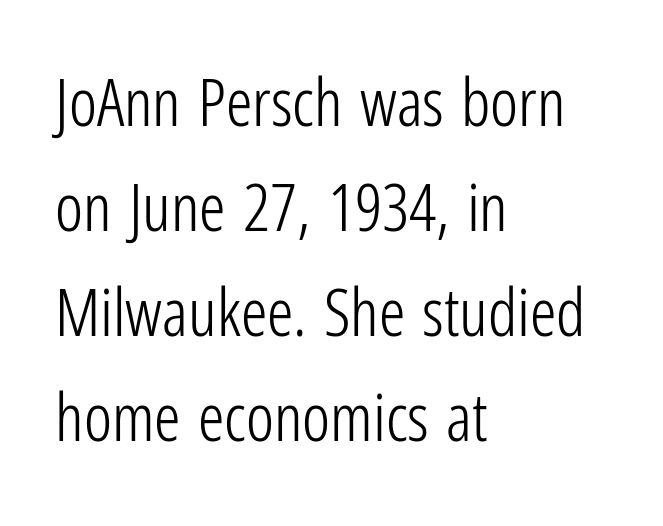
{"serif": "no", "italic": "no", "bold": "no", "weight": "light", "width": "condensed", "stroke_contrast": "low", "x_height": "medium", "monospaced": "no", "underline": "no", "align": "left", "line_spacing": "normal", "line_spacing_ratio": 1.59, "letter_spacing": "normal", "letter_spacing_em": 0.0, "glyph_px": 66}
